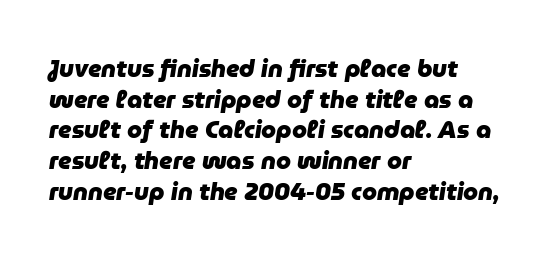
The image shows 24 px bold type, italic (leaning right); set left-aligned, normal line spacing (1.28x), normal letter spacing, not underlined.
